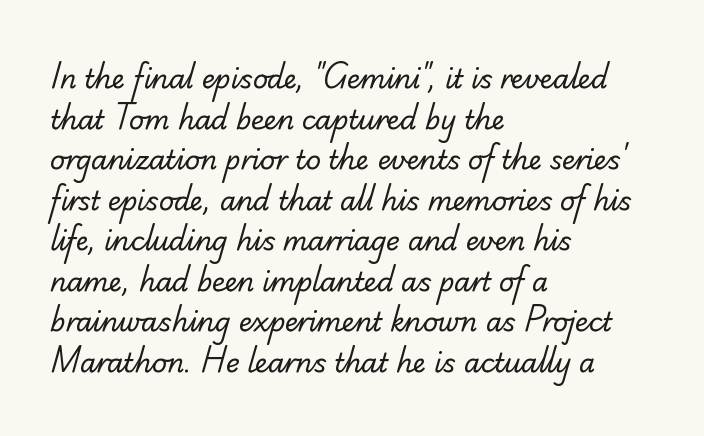
These lines keep a tight, regular rhythm from letter to letter. Rows of type keep a routine distance in the vertical direction. Line beginnings align vertically; line endings do not. No chunkiness to these letters — they're not bold.
